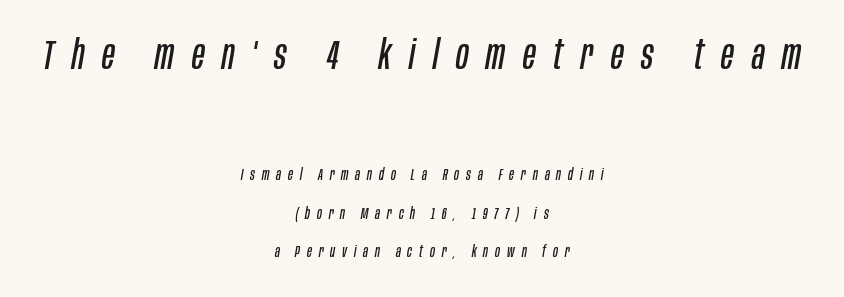
{"italic": "yes", "lean": "right", "slant_degrees": 10, "bold": "no", "weight": "regular", "width": "condensed", "stroke_contrast": "low", "x_height": "large", "monospaced": "no", "underline": "no", "align": "center", "line_spacing": "loose", "line_spacing_ratio": 2.4, "letter_spacing": "wide", "letter_spacing_em": 0.43, "larger_block": "first", "size_ratio": 2.56, "glyph_px": 41}
